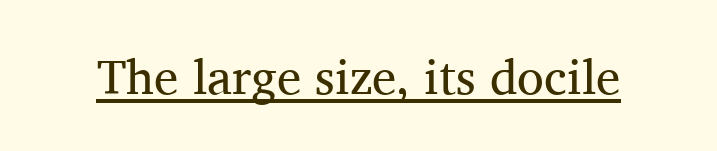
The image shows 49 px regular-weight serif type, upright; set normal letter spacing, underlined; medium stroke contrast and a medium x-height.
